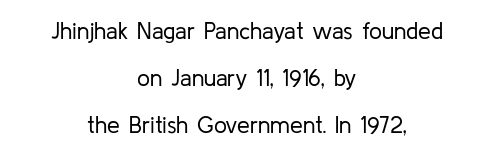
Does the leading feel generous? Absolutely, it's lavish. Honestly, the letter spacing is just normal — you wouldn't notice it. This is roman type, the default non-slanted kind. Typeset on center — no edge is straight. Rule under the text: the space is simply empty. Summary of weight: not heavy and not bold.
